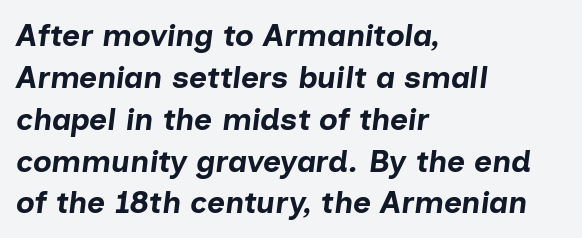
What weight is shown? A full bold with thick strokes. Compared with ordinary roman type, these characters are visibly tilted. Looks like regular typesetting: each glyph gets only the width it needs. This sample keeps an unexceptional amount of space between lines. The letterforms sit shoulder to shoulder at normal distance. The baseline area is clear.
